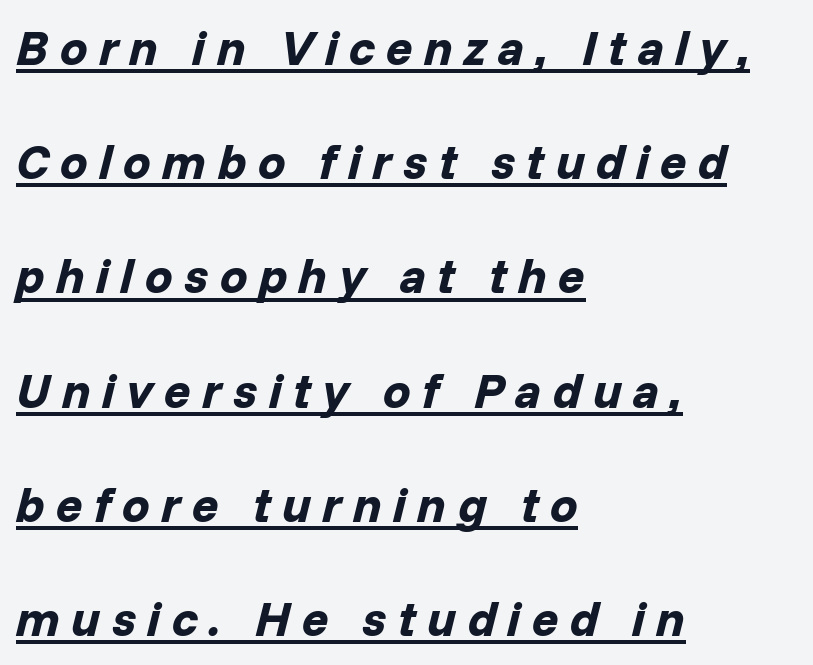
{"italic": "yes", "lean": "right", "slant_degrees": 14, "bold": "yes", "weight": "bold", "width": "normal", "stroke_contrast": "low", "x_height": "medium", "monospaced": "no", "underline": "yes", "align": "left", "line_spacing": "loose", "line_spacing_ratio": 2.33, "letter_spacing": "wide", "letter_spacing_em": 0.23, "glyph_px": 49}
